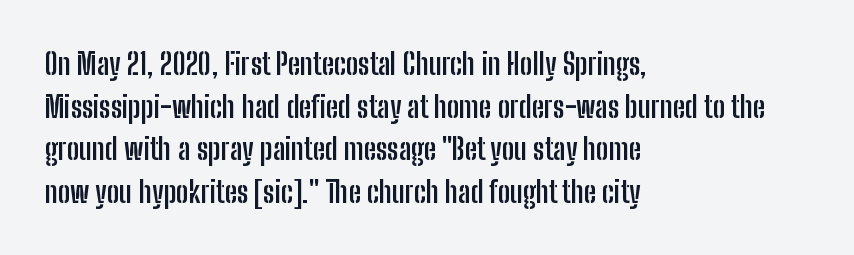
Caption: multi-line text, flush left, ragged right. Varying glyph widths throughout — classic text-font behaviour. The string is rendered with underlining switched off. Each word holds together tightly as a unit, with standard inter-letter gaps. Quick note: interline space is typical.
